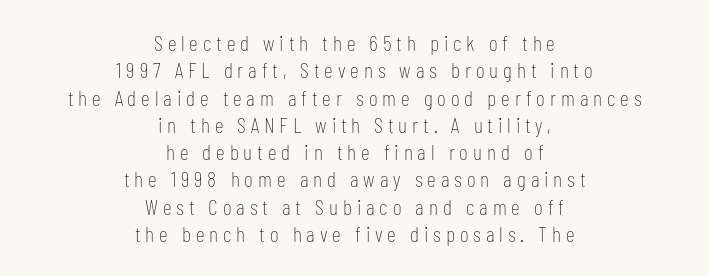
The image shows 22 px text type, upright; set centered, line spacing 1.24x, unusually wide letter spacing (+0.22 em), not underlined.
